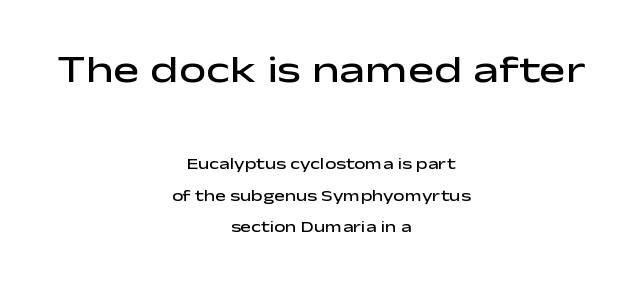
Q: Is the text bold? A: Semi-bold.
Q: Is the text italic (slanted)? A: No, it is upright.
Q: Is the typeface a serif or a sans-serif typeface? A: Sans-serif.
Q: Is the text underlined? A: No.
Q: How is the paragraph aligned? A: Centered.
Q: Is the spacing between letters normal or unusually wide? A: Normal.
Q: Is the spacing between lines tight, normal or loose? A: Loose.
Q: Which block of text is set in a larger size, the first (top) or the second (bottom)? A: The first (top) one.
Q: Width (condensed, normal, or wide)? A: Wide.
Q: Stroke contrast? A: Low.
Q: x-height? A: Medium.
Q: Monospaced? A: No.
